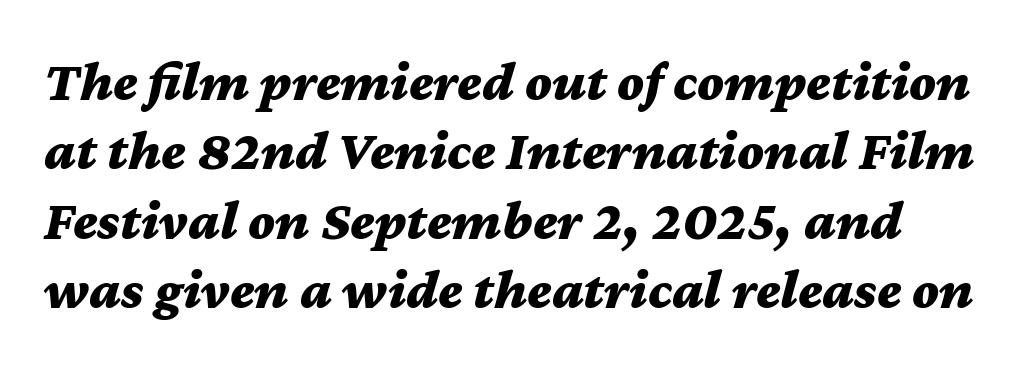
The image shows 56 px bold, wide type, italic (leaning right); set line spacing 1.24x, normal letter spacing, not underlined; medium stroke contrast and a medium x-height.
